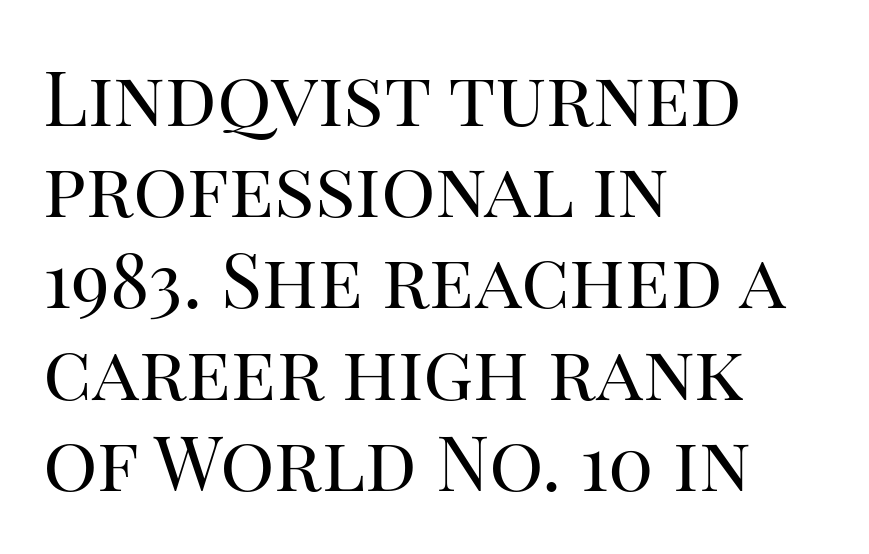
The image shows 76 px regular-weight serif type, upright; set left-aligned, line spacing 1.2x, normal letter spacing, not underlined; high stroke contrast and a large x-height.
